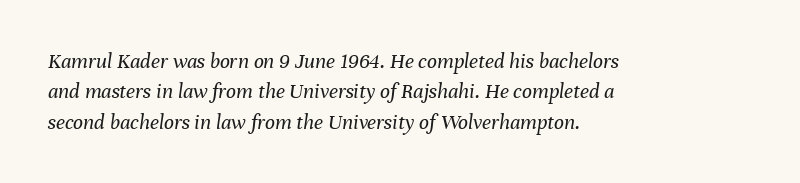
{"italic": "yes", "lean": "right", "slant_degrees": 8, "bold": "no", "underline": "no", "align": "left", "line_spacing": "normal", "line_spacing_ratio": 1.38, "letter_spacing": "normal", "letter_spacing_em": 0.0, "glyph_px": 22}
